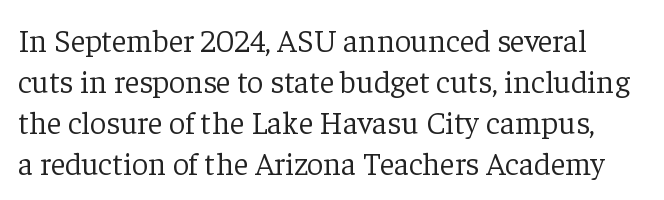
The passage shown is not bold in any degree. Between one letter and the next there's only the usual sliver of space. Successive baselines arrive at the customary interval. In terms of posture, this sample is upright. Lines of text with bare space underneath. Yep, those are serifs on the letters.
